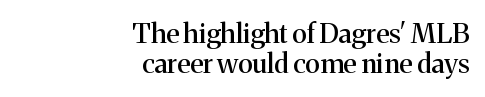
The image shows 27 px text type, upright; set right-aligned, tight line spacing (1.11x), normal letter spacing, not underlined.
